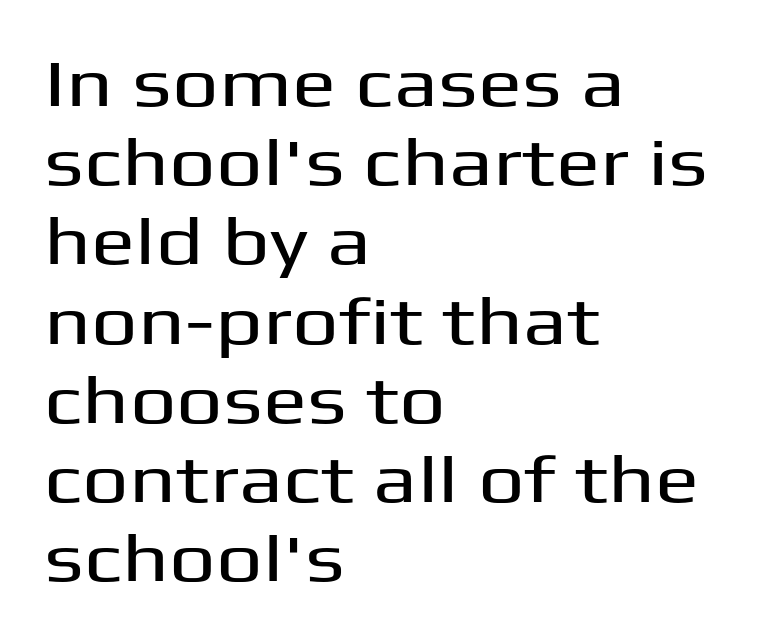
{"serif": "no", "italic": "no", "width": "wide", "stroke_contrast": "medium", "x_height": "medium", "monospaced": "no", "underline": "no", "align": "left", "line_spacing_ratio": 1.2, "letter_spacing": "normal", "letter_spacing_em": 0.0, "glyph_px": 66}
